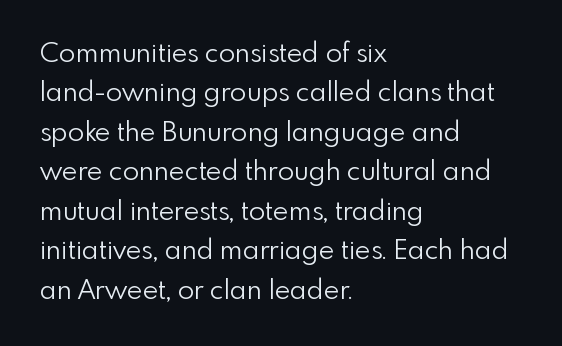
Q: Is the text bold? A: No.
Q: Is the text italic (slanted)? A: No, it is upright.
Q: Is the text underlined? A: No.
Q: How is the paragraph aligned? A: Left-aligned.
Q: Is the spacing between letters normal or unusually wide? A: Normal.
Q: Is the spacing between lines tight, normal or loose? A: Normal.
